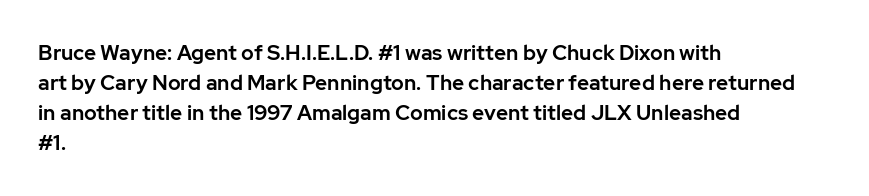
The image shows 21 px text type, upright; set left-aligned, normal line spacing (1.43x), normal letter spacing, not underlined.
